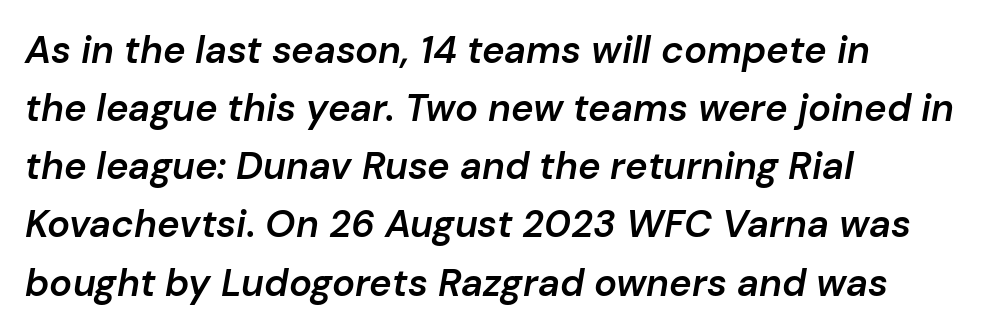
{"italic": "yes", "lean": "right", "slant_degrees": 10, "bold": "semi", "weight": "semibold", "width": "normal", "stroke_contrast": "low", "x_height": "medium", "monospaced": "no", "underline": "no", "align": "left", "line_spacing": "normal", "line_spacing_ratio": 1.53, "letter_spacing": "normal", "letter_spacing_em": 0.0, "glyph_px": 38}
